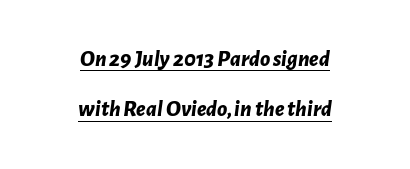
The image shows 23 px bold type, italic (leaning right); set centered, loose line spacing (2.18x), normal letter spacing, underlined.
